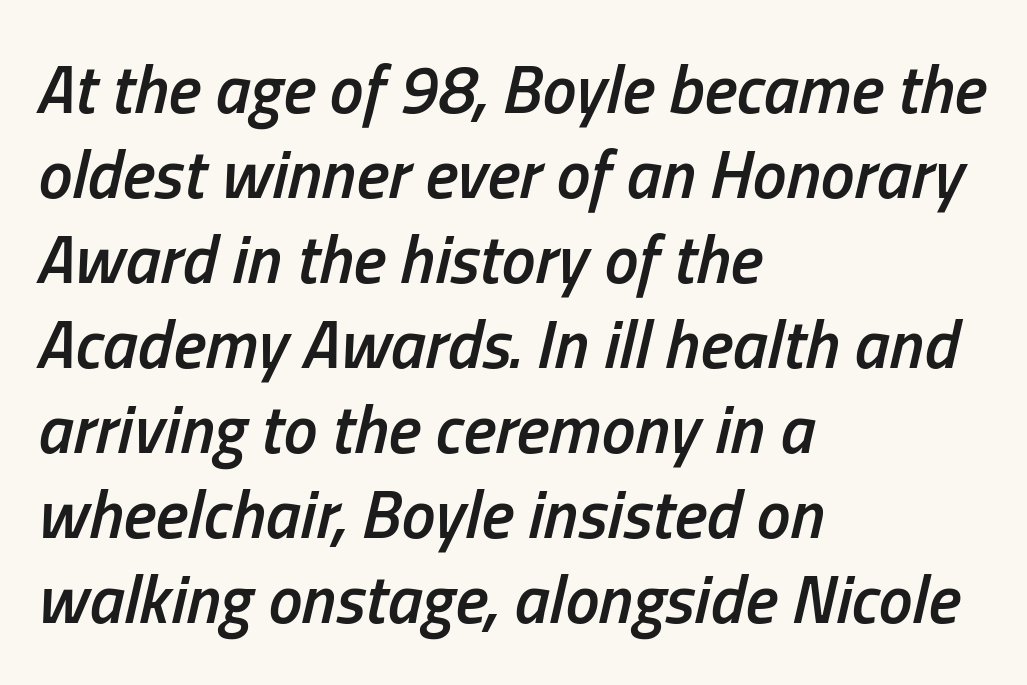
{"italic": "yes", "lean": "right", "slant_degrees": 13, "bold": "semi", "weight": "semibold", "width": "condensed", "stroke_contrast": "low", "x_height": "medium", "monospaced": "no", "underline": "no", "align": "left", "line_spacing": "normal", "line_spacing_ratio": 1.25, "letter_spacing": "normal", "letter_spacing_em": 0.0, "glyph_px": 68}
